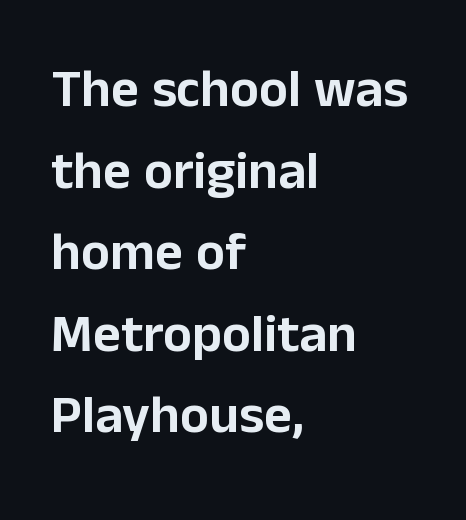
{"serif": "no", "italic": "no", "width": "normal", "stroke_contrast": "low", "x_height": "medium", "monospaced": "no", "underline": "no", "align": "left", "line_spacing": "normal", "line_spacing_ratio": 1.51, "letter_spacing": "normal", "letter_spacing_em": 0.0, "glyph_px": 54}
